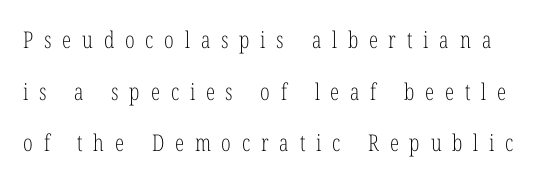
The image shows 23 px text type, upright; set loose line spacing (2.25x), unusually wide letter spacing (+0.47 em), not underlined.
